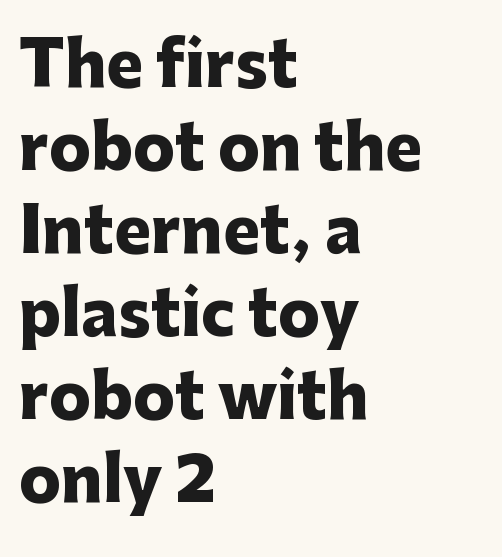
The image shows 62 px heavy sans-serif type, upright; set left-aligned, normal line spacing (1.34x), normal letter spacing, not underlined; low stroke contrast and a medium x-height.
